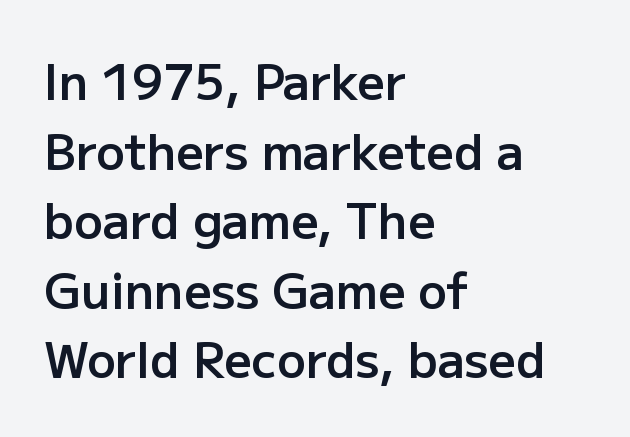
{"serif": "no", "italic": "no", "bold": "semi", "weight": "semibold", "width": "normal", "stroke_contrast": "low", "x_height": "medium", "monospaced": "no", "underline": "no", "align": "left", "line_spacing": "normal", "line_spacing_ratio": 1.45, "letter_spacing": "normal", "letter_spacing_em": 0.0, "glyph_px": 48}
